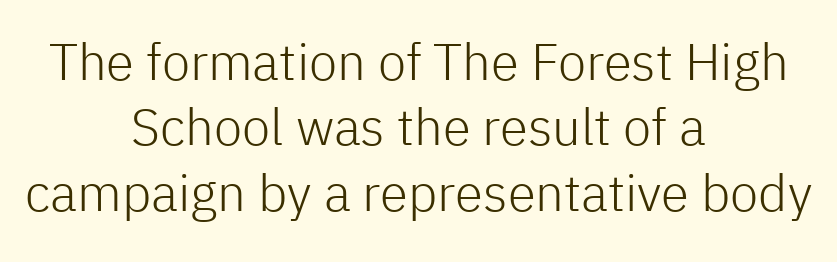
Q: Is the text bold? A: No.
Q: Is the text italic (slanted)? A: No, it is upright.
Q: Is the typeface a serif or a sans-serif typeface? A: Sans-serif.
Q: Is the text underlined? A: No.
Q: How is the paragraph aligned? A: Centered.
Q: Is the spacing between letters normal or unusually wide? A: Normal.
Q: Is the spacing between lines tight, normal or loose? A: Normal.
Q: Width (condensed, normal, or wide)? A: Normal.
Q: Stroke contrast? A: Low.
Q: x-height? A: Medium.
Q: Monospaced? A: No.
